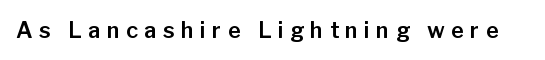
Q: Is the text italic (slanted)? A: No, it is upright.
Q: Is the text underlined? A: No.
Q: Is the spacing between letters normal or unusually wide? A: Unusually wide.
